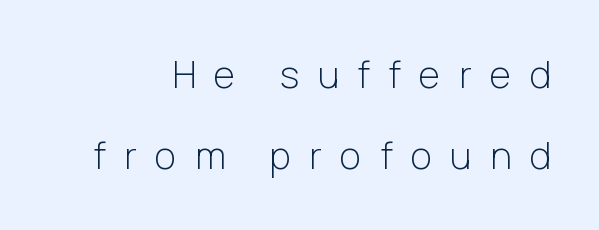
The image shows 37 px light sans-serif type, upright; set loose line spacing (2.2x), unusually wide letter spacing (+0.5 em), not underlined; low stroke contrast and a medium x-height.
